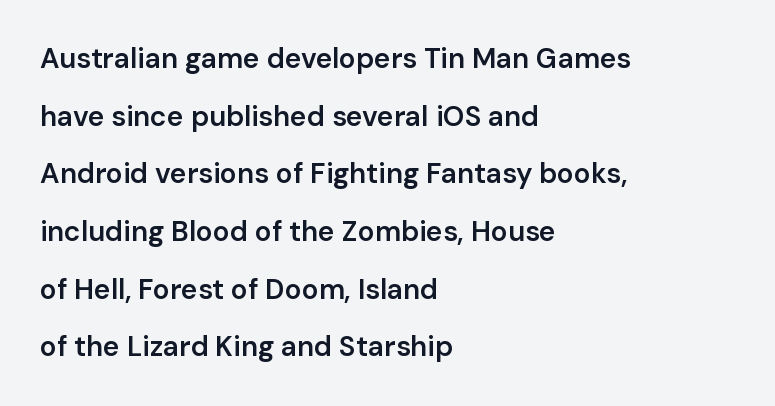
In terms of leading, this rendering errs on the spacious side. The passage shown is typeset with a sans-serif family. Letters rest on an invisible, unmarked baseline. Do the characters align in a grid? No, the font is proportional.
